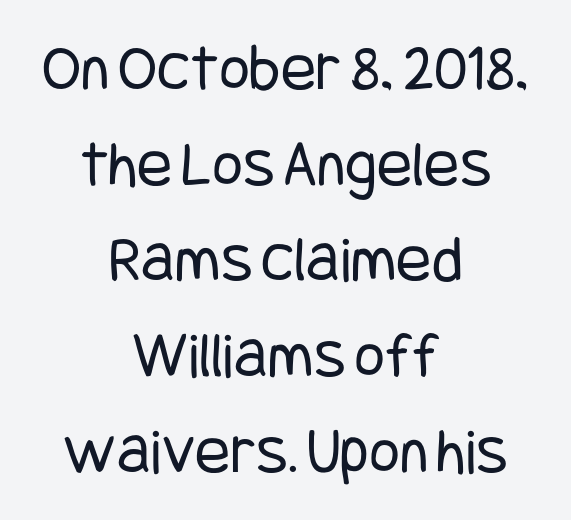
{"serif": "no", "italic": "no", "bold": "no", "weight": "regular", "width": "condensed", "stroke_contrast": "low", "x_height": "large", "underline": "no", "align": "center", "line_spacing": "normal", "line_spacing_ratio": 1.45, "letter_spacing": "normal", "letter_spacing_em": 0.0, "glyph_px": 66}
